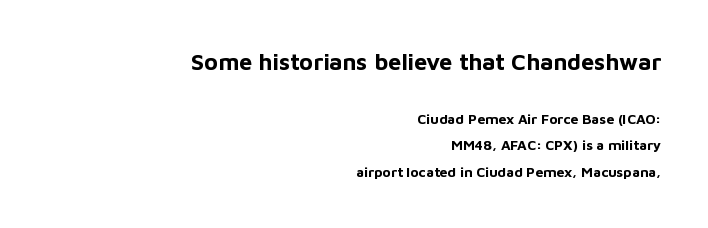
{"italic": "no", "bold": "yes", "underline": "no", "align": "right", "line_spacing": "loose", "line_spacing_ratio": 1.92, "letter_spacing": "normal", "letter_spacing_em": 0.0, "larger_block": "first", "size_ratio": 1.64, "glyph_px": 23}
